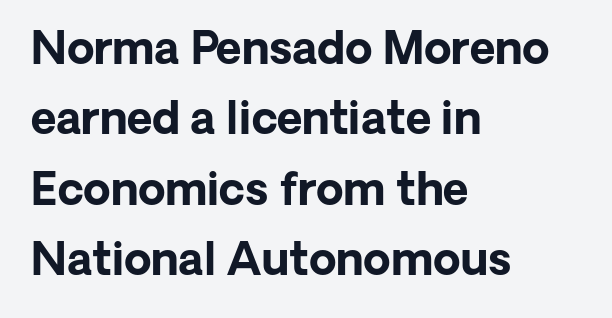
{"serif": "no", "italic": "no", "bold": "yes", "weight": "bold", "width": "normal", "stroke_contrast": "low", "x_height": "medium", "monospaced": "no", "underline": "no", "align": "left", "line_spacing": "normal", "line_spacing_ratio": 1.6, "letter_spacing": "normal", "letter_spacing_em": 0.0, "glyph_px": 44}
